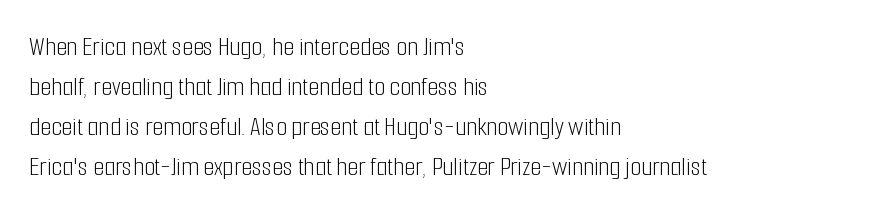
No extra ink here — the face is not bold. A typesetter would call this zero additional tracking. The specimen reads as upright at a glance. Serifs: no, the terminals of the letterforms are clean.
